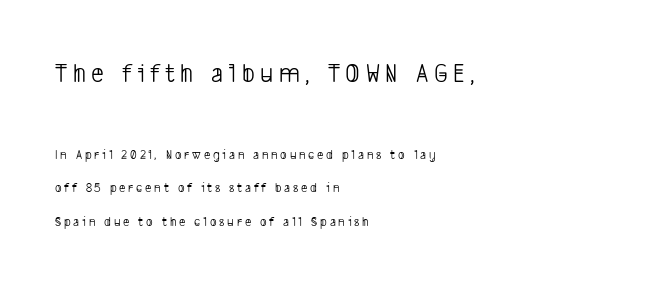
Compare the two chunks: the upper has the greater cap height. Note the varied advance widths — an 'i' is clearly narrower than an 'm'. Reading down the block, your eye returns to a fixed left position each line. Words appear elongated and porous because spacing is wide. Honestly, the rows look like they've been pulled way apart. Honestly, there is no underline to notice here at all.
